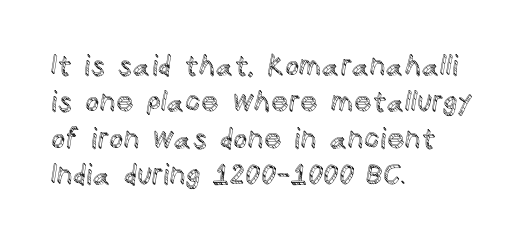
The image shows 28 px text type; set left-aligned, normal line spacing (1.3x), normal letter spacing, not underlined; a large x-height.
